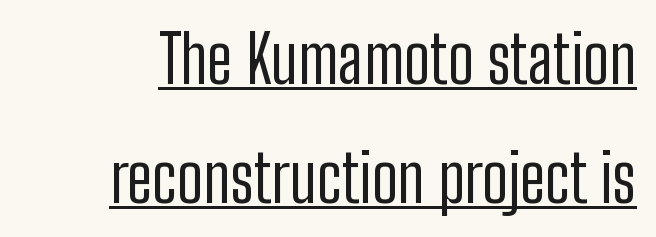
{"serif": "no", "italic": "no", "bold": "no", "weight": "regular", "width": "condensed", "stroke_contrast": "low", "x_height": "medium", "monospaced": "no", "underline": "yes", "line_spacing_ratio": 1.83, "letter_spacing": "normal", "letter_spacing_em": 0.0, "glyph_px": 65}
